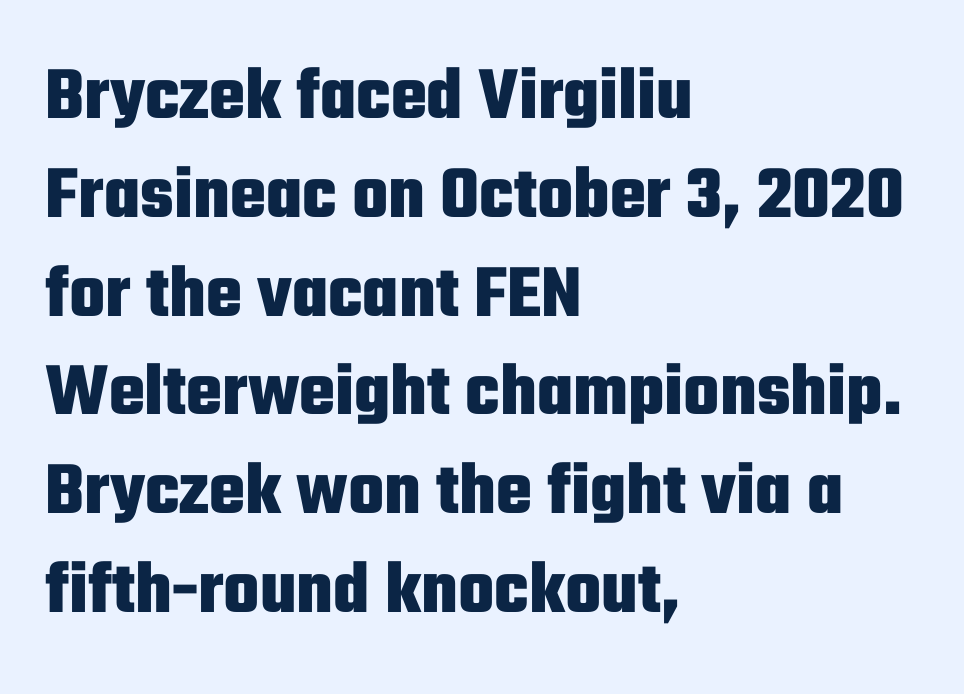
{"serif": "no", "italic": "no", "bold": "yes", "weight": "heavy", "width": "condensed", "stroke_contrast": "low", "x_height": "medium", "monospaced": "no", "underline": "no", "align": "left", "line_spacing": "normal", "line_spacing_ratio": 1.3, "letter_spacing": "normal", "letter_spacing_em": 0.0, "glyph_px": 76}
